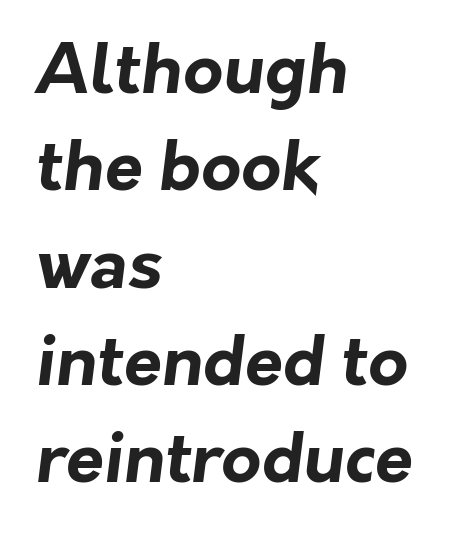
Q: Is the text bold? A: Yes.
Q: Is the typeface a serif or a sans-serif typeface? A: Sans-serif.
Q: Is the text underlined? A: No.
Q: How is the paragraph aligned? A: Left-aligned.
Q: Is the spacing between letters normal or unusually wide? A: Normal.
Q: Is the spacing between lines tight, normal or loose? A: Normal.
Q: Width (condensed, normal, or wide)? A: Normal.
Q: Stroke contrast? A: Low.
Q: x-height? A: Medium.
Q: Monospaced? A: No.
